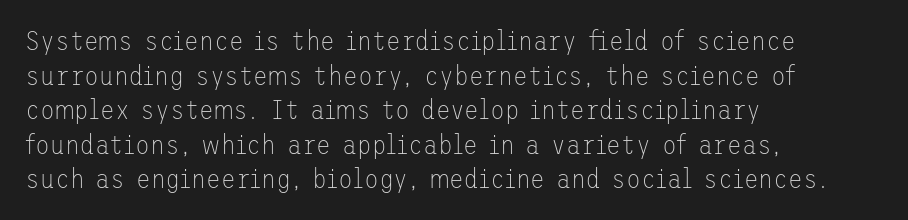
The block of text has a typical density, with ordinary space between rows. Which margin do the lines hug? The left one — the right edge is uneven. The space directly below the letters is spotless. This is the regular roman posture of the typeface. Does extra space separate the letters? No, they use regular spacing.
